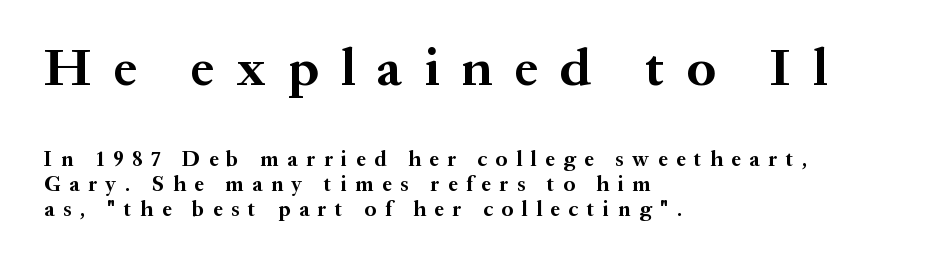
Each letter's strokes conclude with small projecting serifs. The letters stand upright; this is a roman face. No word sits above an underline. What weight is shown? A full bold with thick strokes. The designer gave the opening block more size than the closing block.
